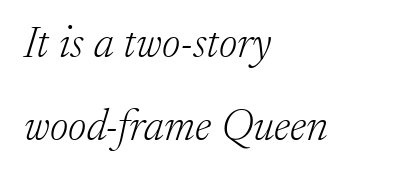
The image shows 44 px light serif type, italic (leaning right); set left-aligned, line spacing 1.88x, normal letter spacing, not underlined; low stroke contrast and a medium x-height.
